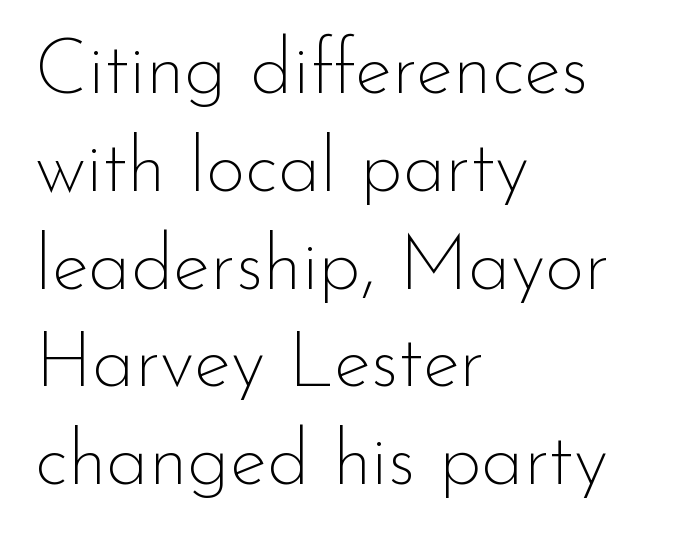
The image shows 77 px thin sans-serif type, upright; set left-aligned, normal line spacing (1.27x), normal letter spacing, not underlined; low stroke contrast and a small x-height.
